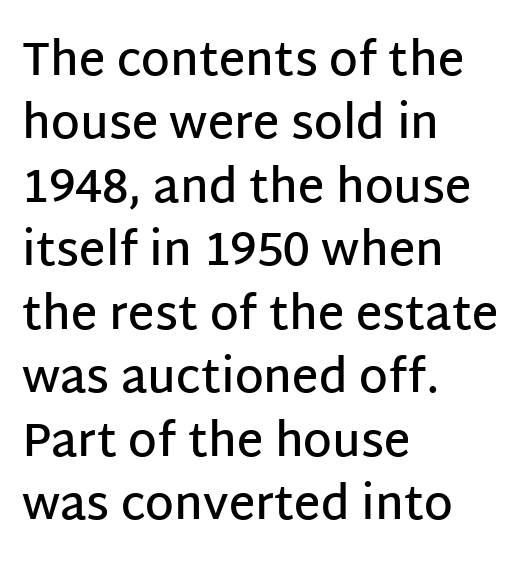
Does the leading feel generous? No, just average. The letters are semibold — heavier than regular but short of a full bold. Is the letter spacing exaggerated? No — it looks like the ordinary default. Each letter's strokes conclude bluntly, with no projecting serifs.
